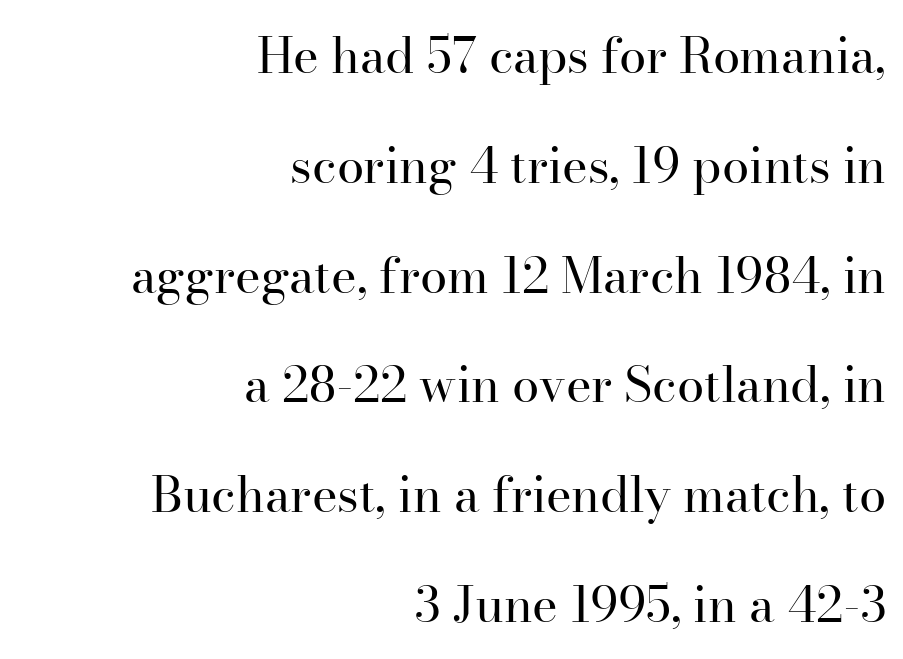
You could fit nearly another row in the gap between these rows. Does extra space separate the letters? No, they use regular spacing. The rendering uses natural spacing where letterforms have individual widths. The paragraph has a hard right edge and a soft left edge. The typesetting does not lean heavy: it is not bold. Style check: upright.
